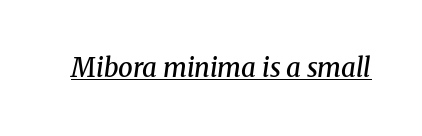
Q: Is the text bold? A: Semi-bold.
Q: Is the text italic (slanted)? A: Yes, it leans right by about 8 degrees.
Q: Is the text underlined? A: Yes.
Q: Is the spacing between letters normal or unusually wide? A: Normal.
